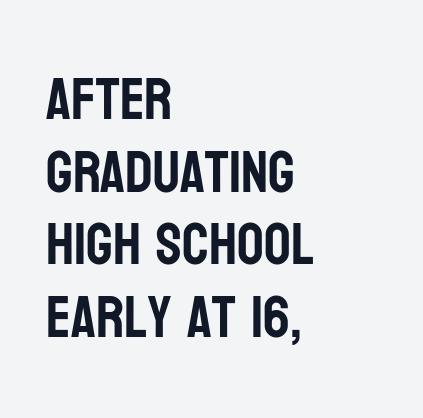
Q: Is the text italic (slanted)? A: No, it is upright.
Q: Is the typeface a serif or a sans-serif typeface? A: Sans-serif.
Q: Is the text underlined? A: No.
Q: How is the paragraph aligned? A: Left-aligned.
Q: Is the spacing between letters normal or unusually wide? A: Normal.
Q: Width (condensed, normal, or wide)? A: Condensed.
Q: Stroke contrast? A: Low.
Q: x-height? A: Large.
Q: Monospaced? A: No.
